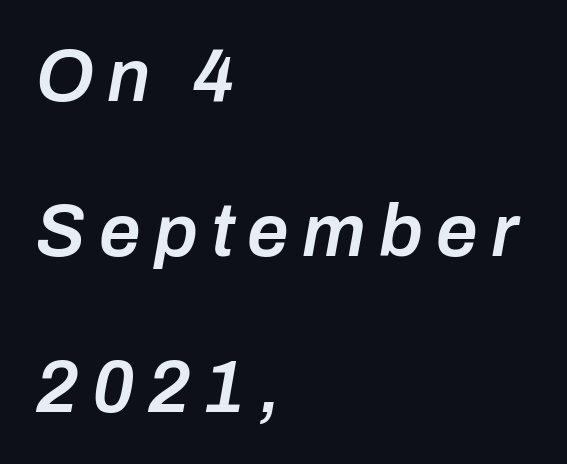
Successive baselines arrive slowly, with a big drop between each. Character widths vary here, with narrow letters taking less room than wide ones. The area under the type is left untouched. Compared with an ordinary text face, these strokes are moderately heavier — a semibold.
